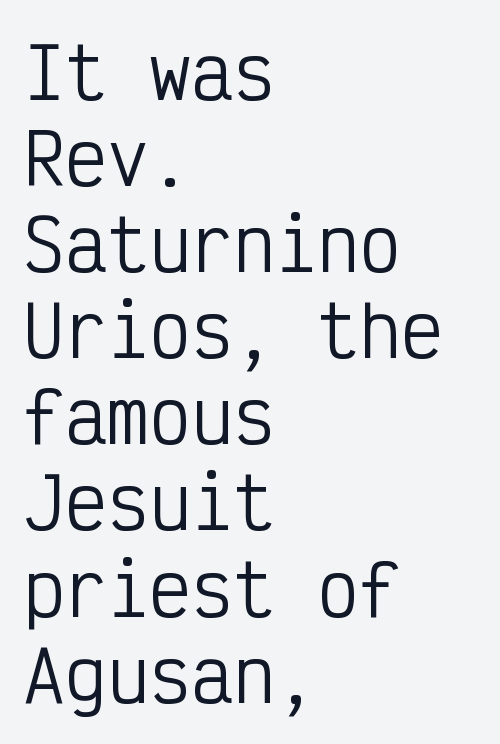
Q: Is the text bold? A: No.
Q: Is the text italic (slanted)? A: No, it is upright.
Q: Is the typeface a serif or a sans-serif typeface? A: Sans-serif.
Q: Is the text underlined? A: No.
Q: How is the paragraph aligned? A: Left-aligned.
Q: Is the spacing between letters normal or unusually wide? A: Normal.
Q: Width (condensed, normal, or wide)? A: Condensed.
Q: Stroke contrast? A: Low.
Q: x-height? A: Medium.
Q: Monospaced? A: Yes.
